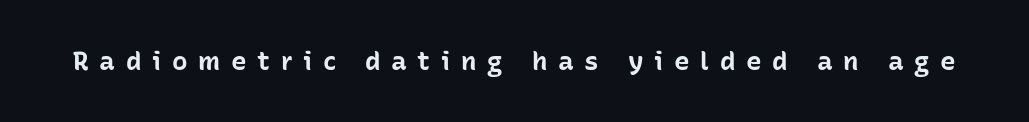
The image shows 26 px bold type, upright; set unusually wide letter spacing (+0.41 em), not underlined.
